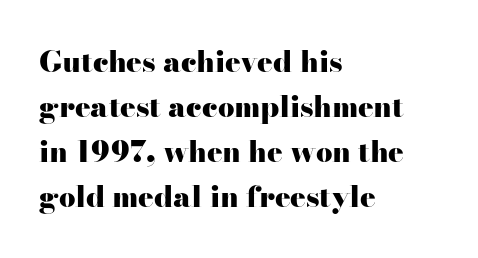
{"serif": "yes", "italic": "no", "bold": "yes", "weight": "heavy", "width": "wide", "stroke_contrast": "high", "x_height": "small", "monospaced": "no", "underline": "no", "align": "left", "line_spacing": "normal", "line_spacing_ratio": 1.55, "letter_spacing": "normal", "letter_spacing_em": 0.0, "glyph_px": 29}
